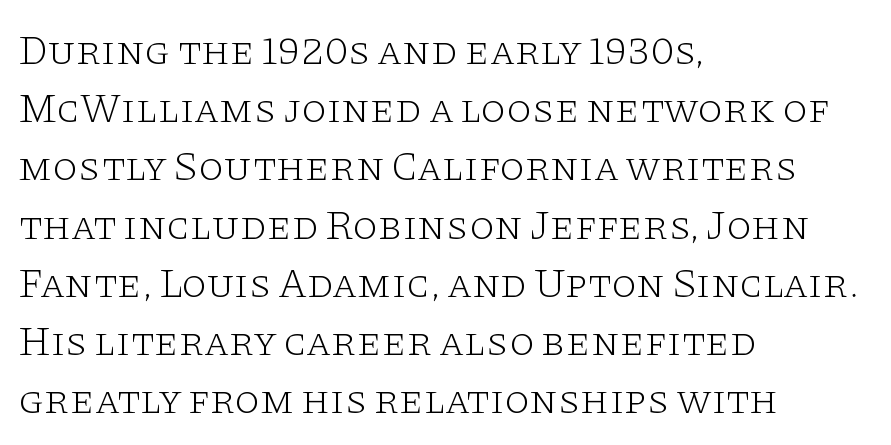
Font category for this specimen: serif. Posture: straight, roman, zero tilt. No heavy texture on the line: the type isn't bold. This sample has the flowing, uneven cadence of proportional lettering. Observe the ordinary spacing: letters are neighbours, not strangers. Honestly, there is no underline to notice here at all.
